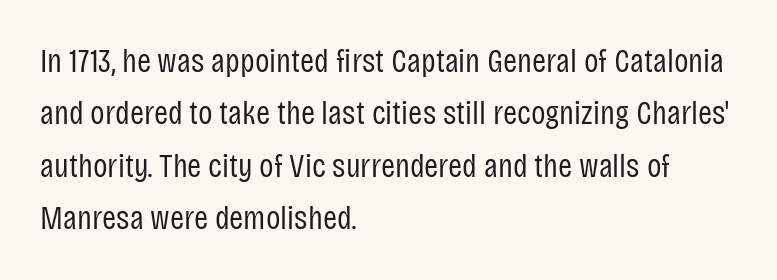
Q: Is the text bold? A: No.
Q: Is the text italic (slanted)? A: No, it is upright.
Q: Is the typeface a serif or a sans-serif typeface? A: Sans-serif.
Q: Is the text underlined? A: No.
Q: How is the paragraph aligned? A: Left-aligned.
Q: Is the spacing between letters normal or unusually wide? A: Normal.
Q: Is the spacing between lines tight, normal or loose? A: Normal.
Q: Width (condensed, normal, or wide)? A: Condensed.
Q: Stroke contrast? A: Low.
Q: x-height? A: Large.
Q: Monospaced? A: No.
